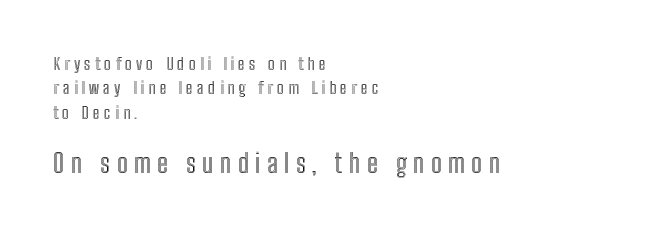
The image shows 26 px text type, upright; set left-aligned, normal line spacing (1.44x), unusually wide letter spacing (+0.25 em), not underlined; the second (bottom) block is 1.53x larger.
